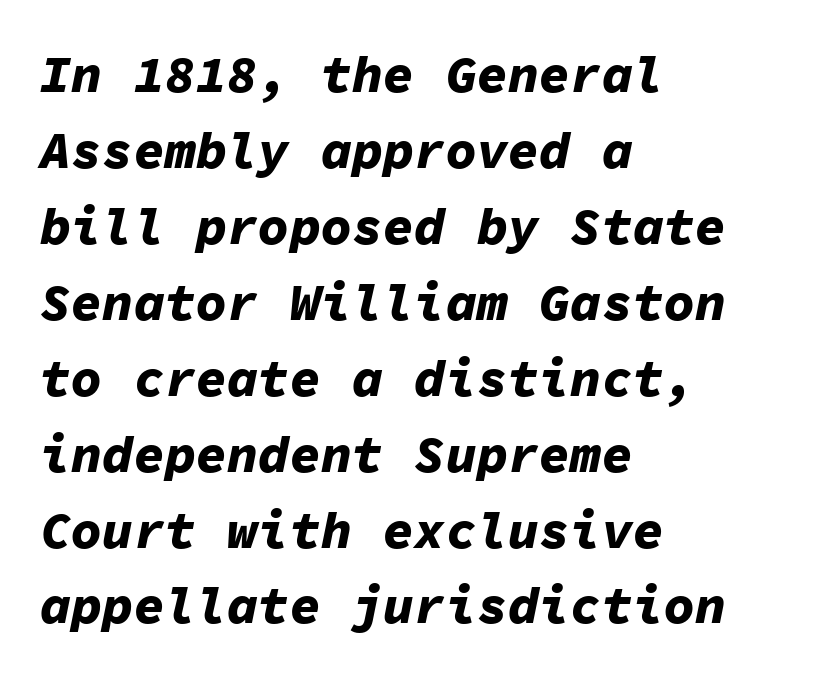
{"italic": "yes", "lean": "right", "slant_degrees": 11, "bold": "yes", "weight": "bold", "width": "normal", "stroke_contrast": "low", "x_height": "medium", "monospaced": "yes", "underline": "no", "align": "left", "line_spacing": "normal", "line_spacing_ratio": 1.46, "letter_spacing": "normal", "letter_spacing_em": 0.0, "glyph_px": 52}
